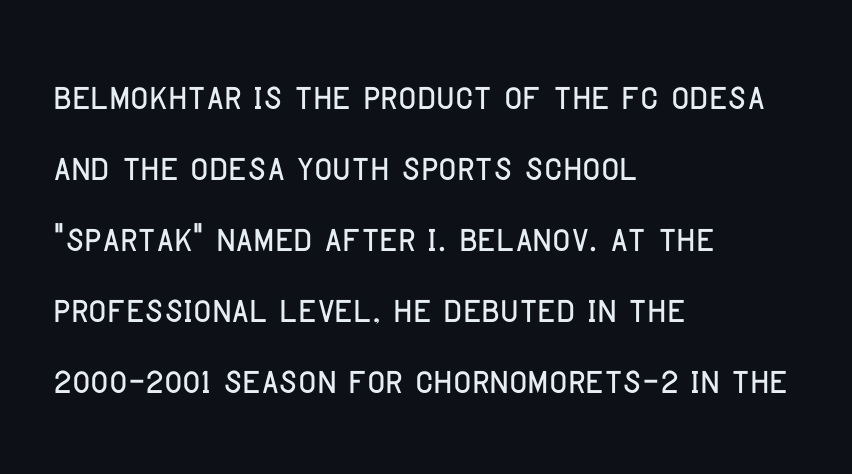
The image shows 49 px condensed sans-serif type, upright; set left-aligned, normal line spacing (1.45x), normal letter spacing, not underlined; low stroke contrast and a large x-height.
